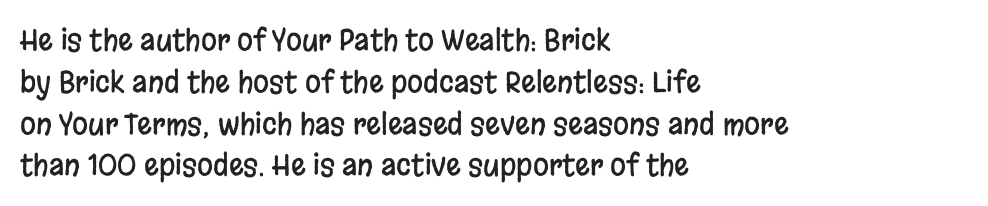
Q: Is the text italic (slanted)? A: No, it is upright.
Q: Is the typeface a serif or a sans-serif typeface? A: Sans-serif.
Q: Is the text underlined? A: No.
Q: How is the paragraph aligned? A: Left-aligned.
Q: Is the spacing between letters normal or unusually wide? A: Normal.
Q: Is the spacing between lines tight, normal or loose? A: Normal.
Q: Width (condensed, normal, or wide)? A: Condensed.
Q: Stroke contrast? A: Low.
Q: x-height? A: Large.
Q: Monospaced? A: No.
